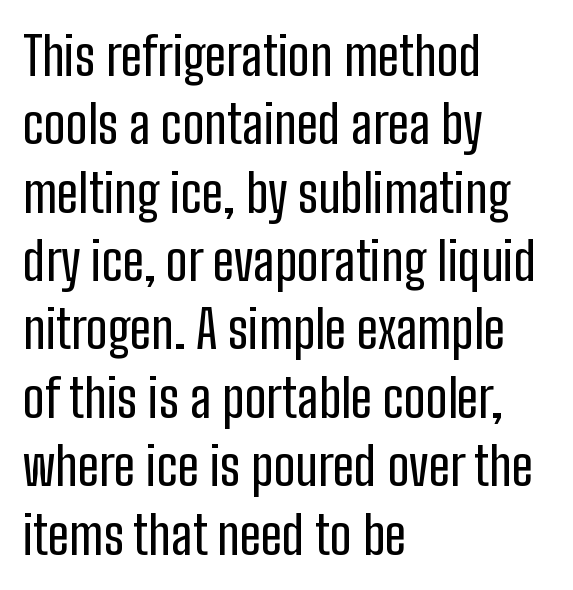
{"serif": "no", "italic": "no", "width": "condensed", "stroke_contrast": "low", "x_height": "medium", "monospaced": "no", "underline": "no", "align": "left", "line_spacing": "normal", "line_spacing_ratio": 1.29, "letter_spacing": "normal", "letter_spacing_em": 0.0, "glyph_px": 53}
